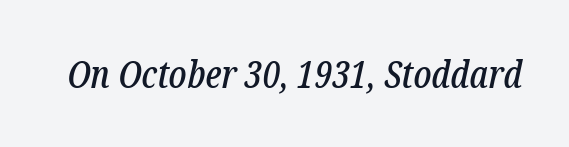
The image shows 38 px condensed serif type, italic (leaning right); set normal letter spacing, not underlined; low stroke contrast and a medium x-height.
